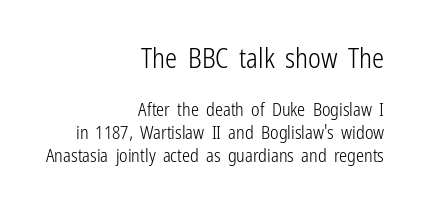
Q: Is the text bold? A: No.
Q: Is the text italic (slanted)? A: No, it is upright.
Q: Is the text underlined? A: No.
Q: How is the paragraph aligned? A: Right-aligned.
Q: Is the spacing between letters normal or unusually wide? A: Normal.
Q: Is the spacing between lines tight, normal or loose? A: Normal.
Q: Which block of text is set in a larger size, the first (top) or the second (bottom)? A: The first (top) one.
